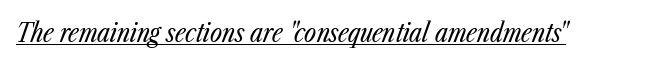
The image shows 26 px text type, italic (leaning right); set normal letter spacing, underlined.
